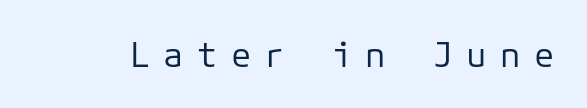
This sample uses a sans-serif face. Descender tails drop into unmarked territory. Counters stay open thanks to moderate or lighter strokes. Students, note that the glyphs here are deliberately spaced far apart.
